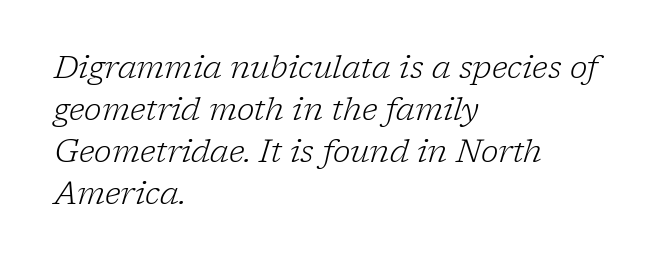
{"serif": "yes", "italic": "yes", "lean": "right", "slant_degrees": 17, "bold": "no", "weight": "light", "width": "normal", "stroke_contrast": "low", "x_height": "medium", "monospaced": "no", "underline": "no", "align": "left", "line_spacing": "normal", "line_spacing_ratio": 1.31, "letter_spacing": "normal", "letter_spacing_em": 0.0, "glyph_px": 32}
